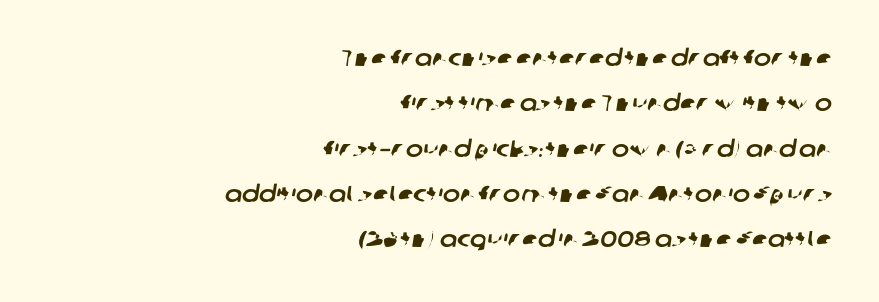
Q: Is the text underlined? A: No.
Q: How is the paragraph aligned? A: Right-aligned.
Q: Is the spacing between letters normal or unusually wide? A: Normal.
Q: Is the spacing between lines tight, normal or loose? A: Loose.
